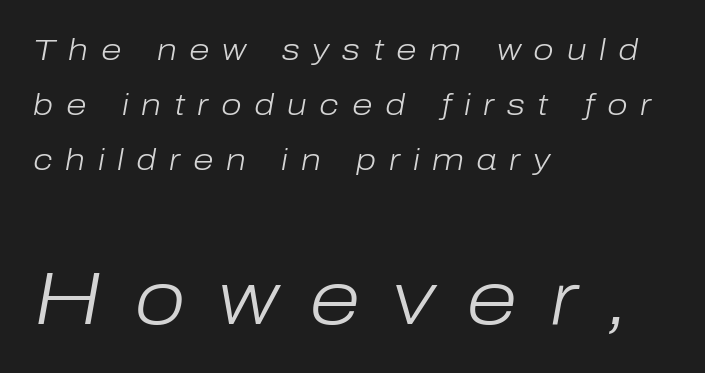
Q: Is the text bold? A: No.
Q: Is the text italic (slanted)? A: Yes, it leans right by about 10 degrees.
Q: Is the text underlined? A: No.
Q: How is the paragraph aligned? A: Left-aligned.
Q: Is the spacing between letters normal or unusually wide? A: Unusually wide.
Q: Which block of text is set in a larger size, the first (top) or the second (bottom)? A: The second (bottom) one.
Q: Width (condensed, normal, or wide)? A: Normal.
Q: Stroke contrast? A: Low.
Q: x-height? A: Medium.
Q: Monospaced? A: No.
